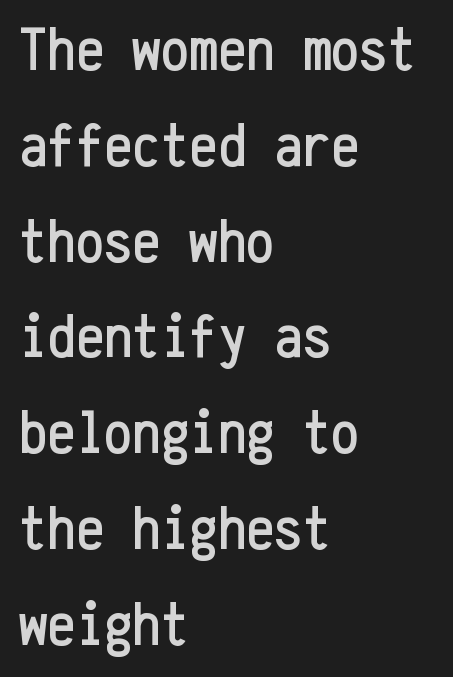
No feet cap the strokes, marking this as sans-serif type. The zone under the glyphs is completely vacant. This sample keeps an unexceptional amount of space between lines. When letters stand straight like this, we call the style roman or upright. Characters follow at the spacing the type designer built in.
